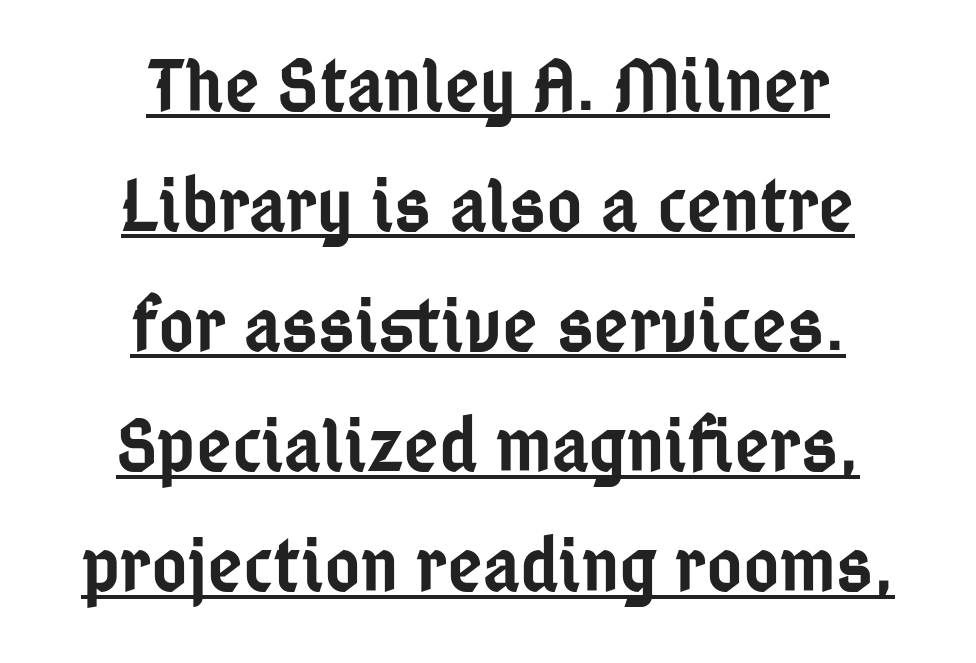
Q: Is the text bold? A: Semi-bold.
Q: Is the text italic (slanted)? A: No, it is upright.
Q: Is the typeface a serif or a sans-serif typeface? A: Sans-serif.
Q: Is the text underlined? A: Yes.
Q: How is the paragraph aligned? A: Centered.
Q: Is the spacing between letters normal or unusually wide? A: Normal.
Q: Is the spacing between lines tight, normal or loose? A: Normal.
Q: Width (condensed, normal, or wide)? A: Condensed.
Q: Stroke contrast? A: Low.
Q: x-height? A: Medium.
Q: Monospaced? A: No.
